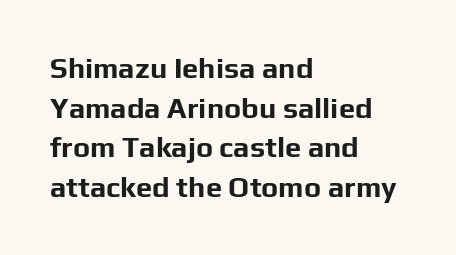
Q: Is the text bold? A: Yes.
Q: Is the text italic (slanted)? A: No, it is upright.
Q: Is the typeface a serif or a sans-serif typeface? A: Sans-serif.
Q: Is the text underlined? A: No.
Q: How is the paragraph aligned? A: Left-aligned.
Q: Is the spacing between letters normal or unusually wide? A: Normal.
Q: Is the spacing between lines tight, normal or loose? A: Normal.
Q: Width (condensed, normal, or wide)? A: Normal.
Q: Stroke contrast? A: Low.
Q: x-height? A: Medium.
Q: Monospaced? A: No.
